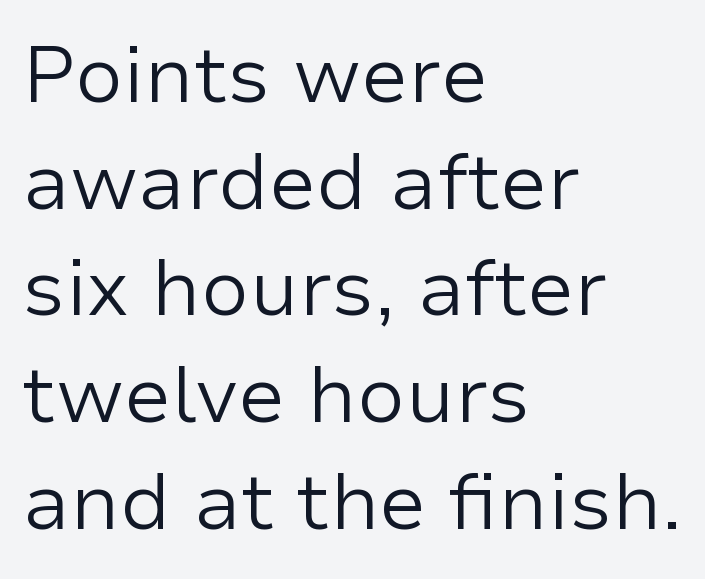
The image shows 79 px regular-weight sans-serif type, upright; set left-aligned, normal line spacing (1.35x), normal letter spacing, not underlined; low stroke contrast and a medium x-height.
